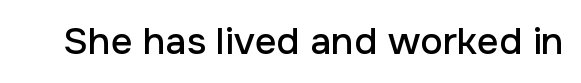
Q: Is the text italic (slanted)? A: No, it is upright.
Q: Is the typeface a serif or a sans-serif typeface? A: Sans-serif.
Q: Is the text underlined? A: No.
Q: Is the spacing between letters normal or unusually wide? A: Normal.
Q: Width (condensed, normal, or wide)? A: Normal.
Q: Stroke contrast? A: Low.
Q: x-height? A: Medium.
Q: Monospaced? A: No.
